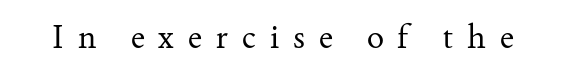
The image shows 32 px regular-weight serif type, upright; set unusually wide letter spacing (+0.44 em), not underlined; medium stroke contrast and a small x-height.
